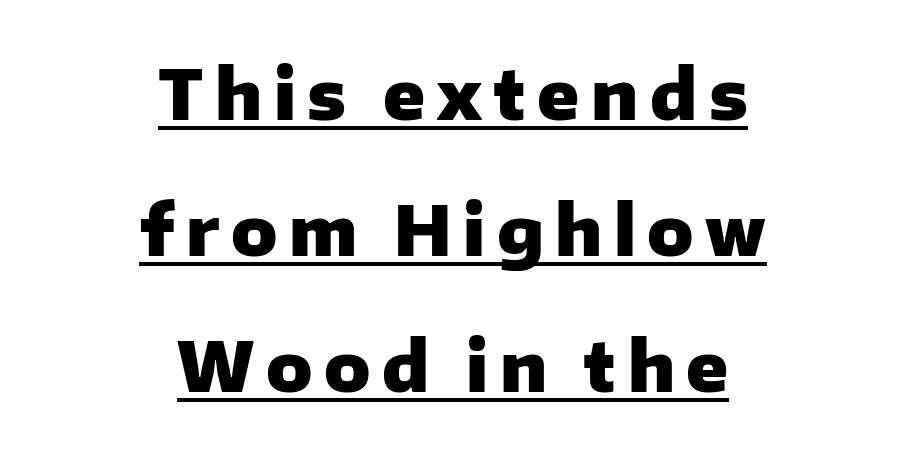
The letters advance in unequal steps, a hallmark of proportional type. This sample is center-justified, so both line endings float freely. The letters stand straight up with perfectly vertical stems. I'd describe the lettering as bold — thick and assertive. The text was rendered using a sans face with plain stroke endings. Each new line begins a long way beneath the previous one.
